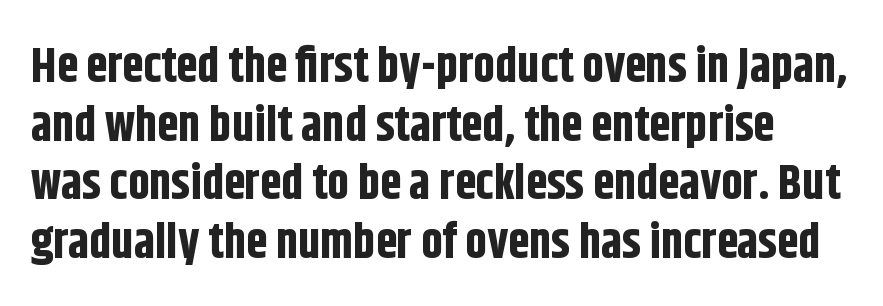
The image shows 48 px bold, condensed sans-serif type, upright; set line spacing 1.22x, normal letter spacing, not underlined; low stroke contrast and a large x-height.
